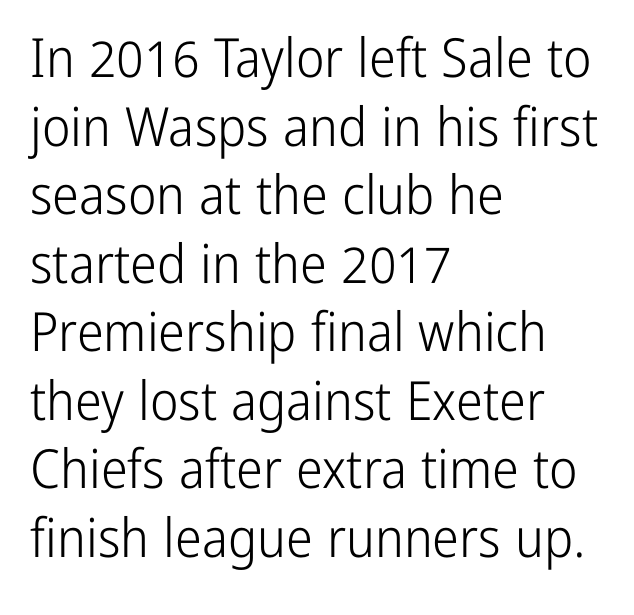
{"serif": "no", "italic": "no", "bold": "no", "weight": "light", "width": "condensed", "stroke_contrast": "low", "x_height": "medium", "monospaced": "no", "underline": "no", "align": "left", "line_spacing": "normal", "line_spacing_ratio": 1.27, "letter_spacing": "normal", "letter_spacing_em": 0.0, "glyph_px": 54}
